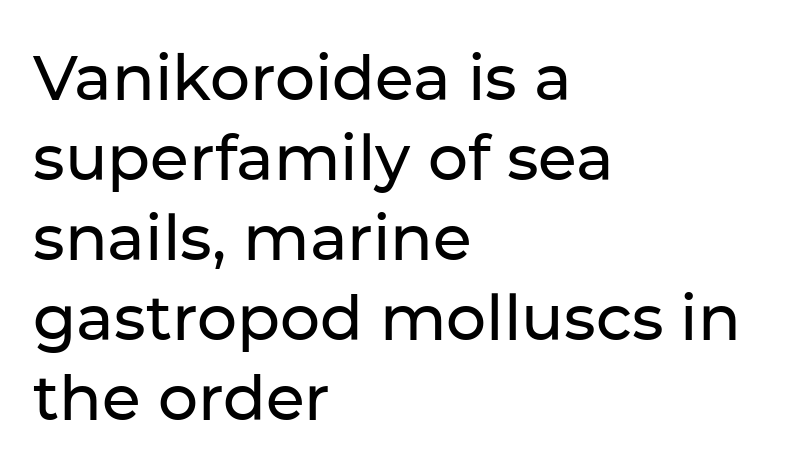
Q: Is the text italic (slanted)? A: No, it is upright.
Q: Is the typeface a serif or a sans-serif typeface? A: Sans-serif.
Q: Is the text underlined? A: No.
Q: How is the paragraph aligned? A: Left-aligned.
Q: Is the spacing between letters normal or unusually wide? A: Normal.
Q: Is the spacing between lines tight, normal or loose? A: Normal.
Q: Width (condensed, normal, or wide)? A: Normal.
Q: Stroke contrast? A: Low.
Q: x-height? A: Medium.
Q: Monospaced? A: No.
